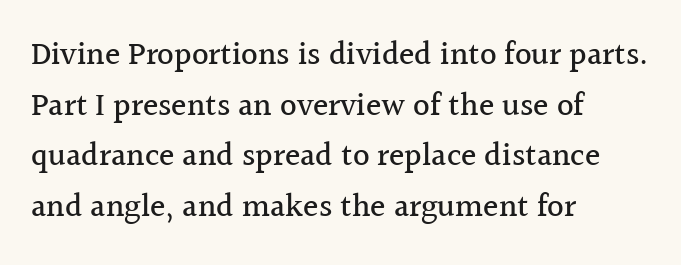
Q: Is the text italic (slanted)? A: No, it is upright.
Q: Is the typeface a serif or a sans-serif typeface? A: Serif.
Q: Is the text underlined? A: No.
Q: How is the paragraph aligned? A: Left-aligned.
Q: Is the spacing between letters normal or unusually wide? A: Normal.
Q: Is the spacing between lines tight, normal or loose? A: Normal.
Q: Width (condensed, normal, or wide)? A: Normal.
Q: x-height? A: Medium.
Q: Monospaced? A: No.
